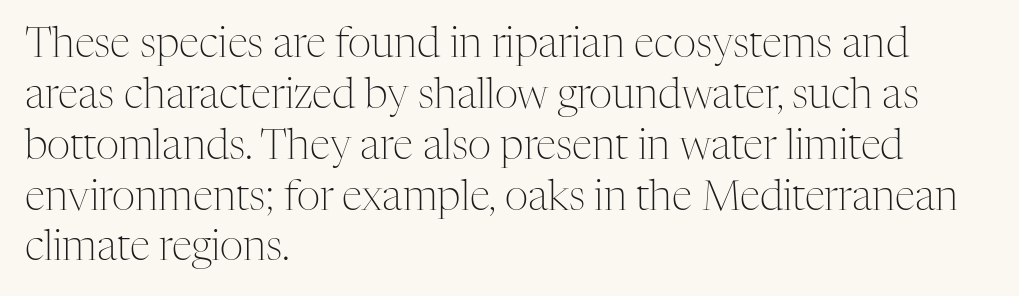
Q: Is the text bold? A: No.
Q: Is the text italic (slanted)? A: No, it is upright.
Q: Is the typeface a serif or a sans-serif typeface? A: Serif.
Q: Is the text underlined? A: No.
Q: How is the paragraph aligned? A: Left-aligned.
Q: Is the spacing between letters normal or unusually wide? A: Normal.
Q: Width (condensed, normal, or wide)? A: Normal.
Q: Stroke contrast? A: Medium.
Q: x-height? A: Medium.
Q: Monospaced? A: No.
